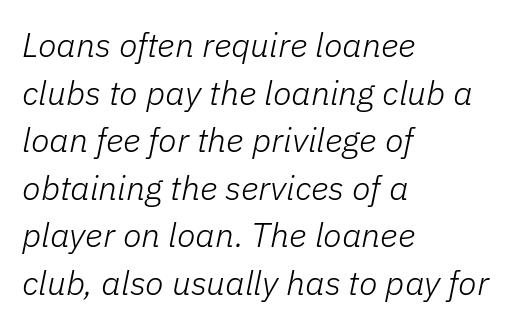
The image shows 34 px light type, italic (leaning right); set left-aligned, normal line spacing (1.4x), normal letter spacing, not underlined; low stroke contrast and a medium x-height.
